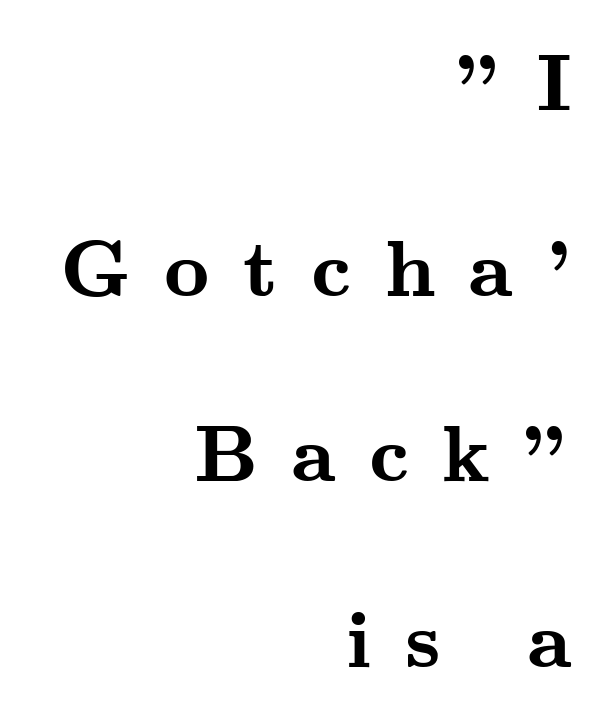
Each word looks stretched out because of the extra space between its letters. The block of text is sparse from top to bottom, with ample space between rows. Its strokes are broad and dark, the hallmark of bold type. Each row of text sits above clean, open space.
